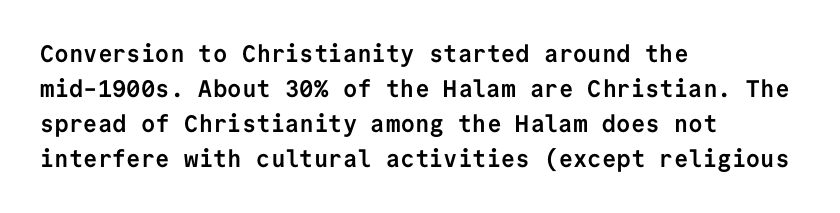
Q: Is the text bold? A: Yes.
Q: Is the text italic (slanted)? A: No, it is upright.
Q: Is the text underlined? A: No.
Q: How is the paragraph aligned? A: Left-aligned.
Q: Is the spacing between letters normal or unusually wide? A: Normal.
Q: Is the spacing between lines tight, normal or loose? A: Normal.
